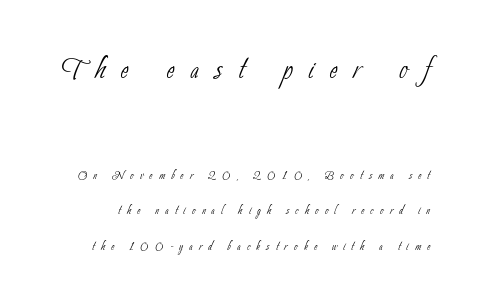
Q: Is the text bold? A: No.
Q: Is the typeface a serif or a sans-serif typeface? A: Sans-serif.
Q: Is the text underlined? A: No.
Q: Is the spacing between letters normal or unusually wide? A: Unusually wide.
Q: Is the spacing between lines tight, normal or loose? A: Loose.
Q: Which block of text is set in a larger size, the first (top) or the second (bottom)? A: The first (top) one.
Q: Width (condensed, normal, or wide)? A: Condensed.
Q: Stroke contrast? A: Low.
Q: x-height? A: Small.
Q: Monospaced? A: No.
